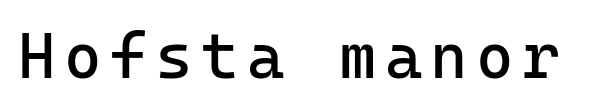
The image shows 64 px regular-weight sans-serif type, upright, monospaced; set not underlined; low stroke contrast and a medium x-height.
